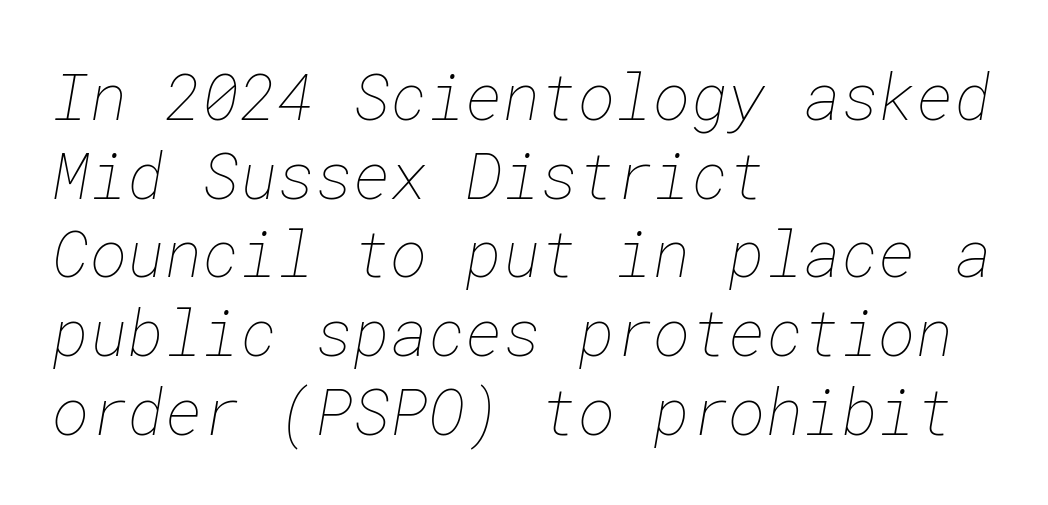
Q: Is the text bold? A: No.
Q: Is the text underlined? A: No.
Q: How is the paragraph aligned? A: Left-aligned.
Q: Is the spacing between letters normal or unusually wide? A: Normal.
Q: Width (condensed, normal, or wide)? A: Normal.
Q: Stroke contrast? A: Low.
Q: x-height? A: Medium.
